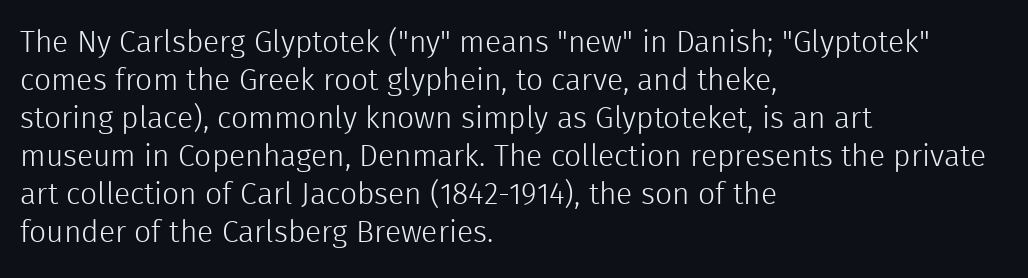
{"serif": "no", "italic": "no", "bold": "no", "weight": "light", "width": "normal", "x_height": "medium", "monospaced": "no", "underline": "no", "align": "left", "line_spacing": "normal", "line_spacing_ratio": 1.27, "letter_spacing": "normal", "letter_spacing_em": 0.0, "glyph_px": 30}
